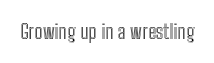
Q: Is the text italic (slanted)? A: No, it is upright.
Q: Is the text underlined? A: No.
Q: Is the spacing between letters normal or unusually wide? A: Normal.
